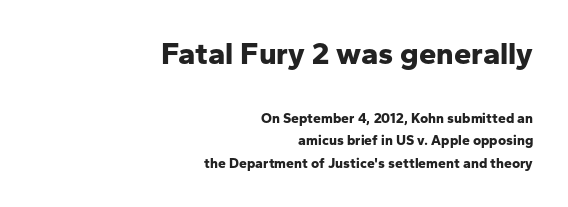
The image shows 31 px bold sans-serif type, upright; set right-aligned, normal line spacing (1.61x), normal letter spacing, not underlined; the first (top) block is 2.21x larger; low stroke contrast and a medium x-height.
